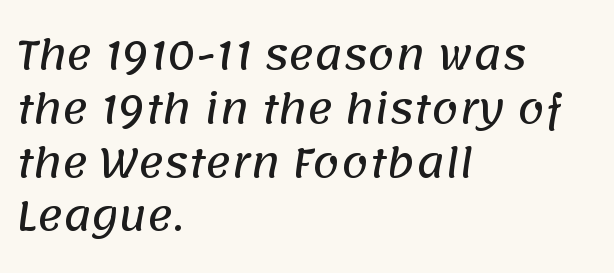
Q: Is the typeface a serif or a sans-serif typeface? A: Sans-serif.
Q: Is the text underlined? A: No.
Q: How is the paragraph aligned? A: Left-aligned.
Q: Is the spacing between letters normal or unusually wide? A: Normal.
Q: Is the spacing between lines tight, normal or loose? A: Normal.
Q: Width (condensed, normal, or wide)? A: Normal.
Q: Stroke contrast? A: Low.
Q: x-height? A: Large.
Q: Monospaced? A: No.
